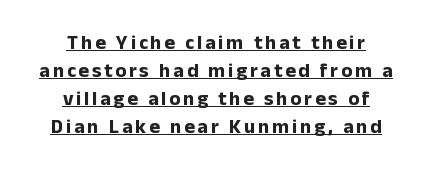
The image shows 20 px bold type, upright; set centered, normal line spacing (1.4x), underlined.
